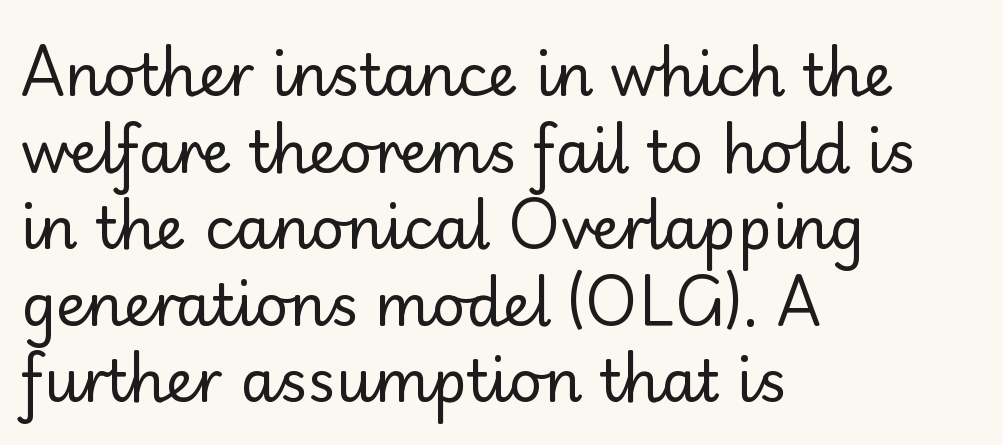
This sample keeps an unexceptional amount of space between lines. What kind of face is this? One without serifs — a sans. Every character sits straight up, as roman type does. No extra ink here — the face is not bold. Default kerning and tracking; the words read as compact shapes.
